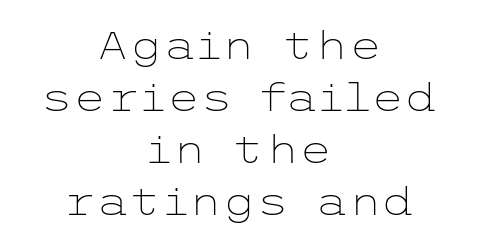
Is the stroke heavy? The answer is a plain regular-or-lighter. Tracking here is standard; glyphs follow each other at the usual distance. A clean baseline with only descenders dipping below it. Caption: multi-line text, centered on the measure. This rendering employs a face without finishing strokes, i.e., a sans-serif. You can tell it's not italic because the verticals are truly vertical.
